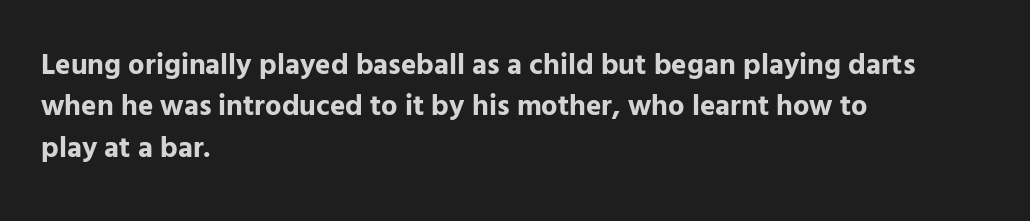
The image shows 29 px bold sans-serif type, upright; set left-aligned, normal line spacing (1.43x), normal letter spacing, not underlined; low stroke contrast and a medium x-height.
